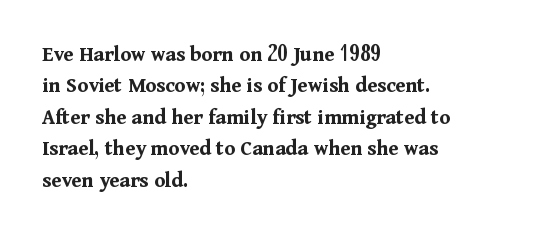
The vertical gap from one line to the next is medium. Bold? Absolutely — the strokes are thick and heavy. Plain, unruled lines of type. The ragged edge is on the right, which tells us the setting is flush left.
